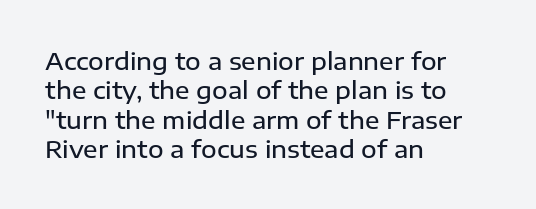
Q: Is the text bold? A: Semi-bold.
Q: Is the text italic (slanted)? A: No, it is upright.
Q: Is the text underlined? A: No.
Q: How is the paragraph aligned? A: Left-aligned.
Q: Is the spacing between letters normal or unusually wide? A: Normal.
